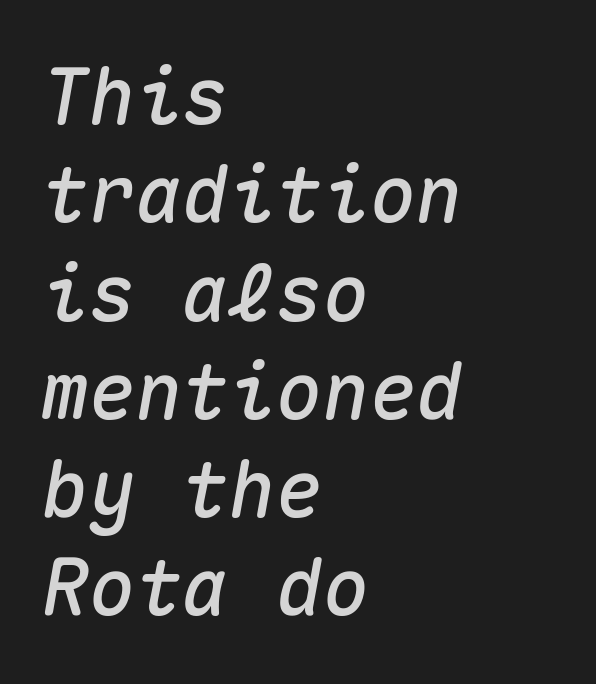
Q: Is the text italic (slanted)? A: Yes, it leans right by about 10 degrees.
Q: Is the text underlined? A: No.
Q: How is the paragraph aligned? A: Left-aligned.
Q: Is the spacing between letters normal or unusually wide? A: Normal.
Q: Is the spacing between lines tight, normal or loose? A: Normal.
Q: Width (condensed, normal, or wide)? A: Normal.
Q: Stroke contrast? A: Medium.
Q: x-height? A: Medium.
Q: Monospaced? A: Yes.
